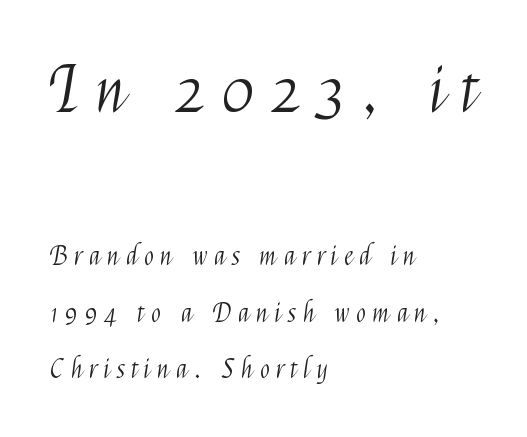
{"serif": "no", "bold": "no", "weight": "light", "width": "condensed", "stroke_contrast": "medium", "x_height": "medium", "monospaced": "no", "underline": "no", "align": "left", "line_spacing": "loose", "line_spacing_ratio": 2.16, "letter_spacing": "wide", "letter_spacing_em": 0.27, "larger_block": "first", "size_ratio": 2.46, "glyph_px": 64}
